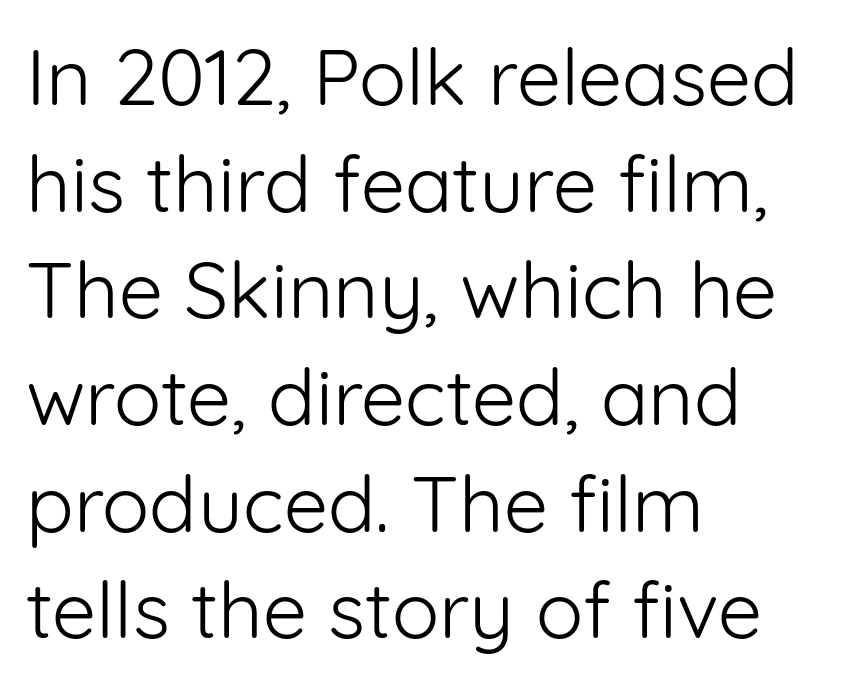
Q: Is the text bold? A: No.
Q: Is the text italic (slanted)? A: No, it is upright.
Q: Is the typeface a serif or a sans-serif typeface? A: Sans-serif.
Q: Is the text underlined? A: No.
Q: How is the paragraph aligned? A: Left-aligned.
Q: Is the spacing between letters normal or unusually wide? A: Normal.
Q: Is the spacing between lines tight, normal or loose? A: Normal.
Q: Width (condensed, normal, or wide)? A: Normal.
Q: Stroke contrast? A: Low.
Q: x-height? A: Medium.
Q: Monospaced? A: No.
